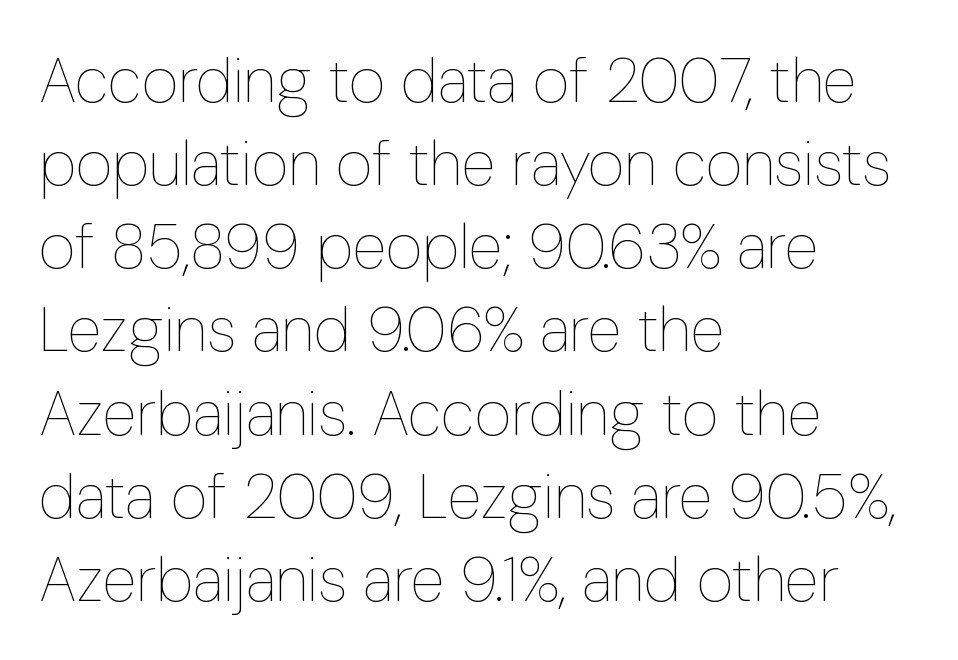
{"italic": "no", "bold": "no", "weight": "thin", "width": "condensed", "stroke_contrast": "low", "x_height": "medium", "monospaced": "no", "underline": "no", "align": "left", "line_spacing": "normal", "line_spacing_ratio": 1.32, "letter_spacing": "normal", "letter_spacing_em": 0.0, "glyph_px": 63}
